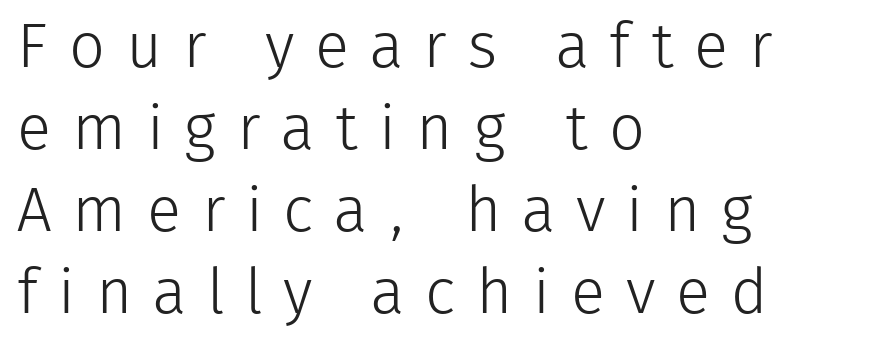
The image shows 63 px light sans-serif type, upright; set left-aligned, normal line spacing (1.3x), unusually wide letter spacing (+0.33 em), not underlined; low stroke contrast and a medium x-height.
